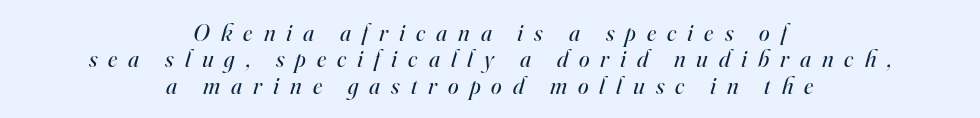
The image shows 24 px text type, italic (leaning right); set centered, tight line spacing (1.1x), unusually wide letter spacing (+0.46 em), not underlined.
